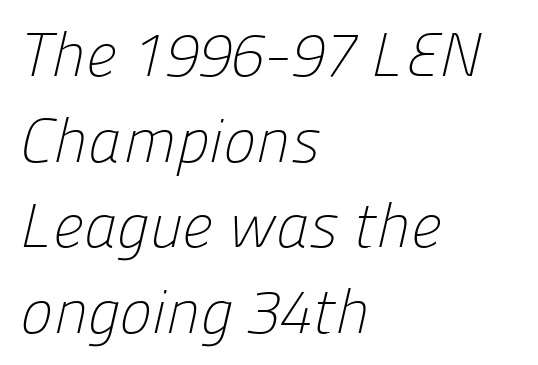
The compositor pushed each line to the left boundary. Letters rest on an invisible, unmarked baseline. Do the characters align in a grid? No, the font is proportional. Default kerning and tracking; the words read as compact shapes. The glyphs in this specimen are sans serif.
